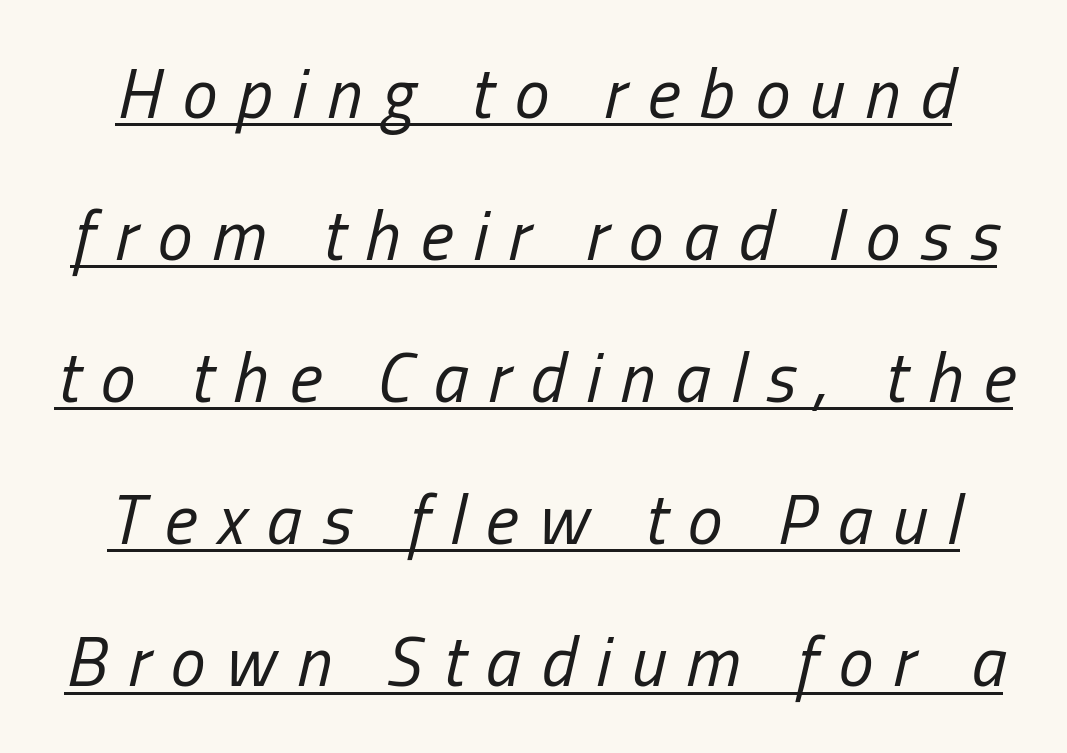
If you measured baseline to baseline, you'd find a long distance. The letters are slanted; this is an italic face. The rendering inserts visible extra space after every character. Is there an underline? Yes — a line sits under the letters.
